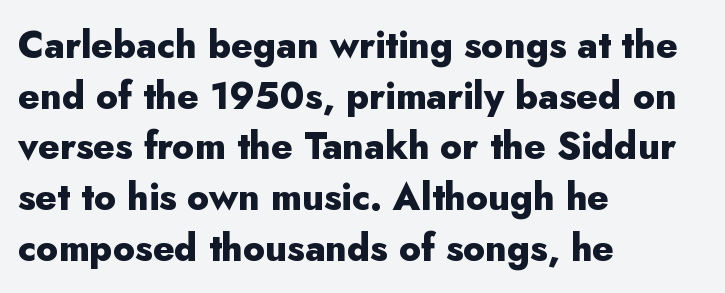
{"serif": "no", "italic": "no", "bold": "yes", "weight": "heavy", "width": "normal", "stroke_contrast": "low", "x_height": "small", "monospaced": "no", "underline": "no", "align": "left", "line_spacing": "normal", "line_spacing_ratio": 1.37, "letter_spacing": "normal", "letter_spacing_em": 0.0, "glyph_px": 37}
